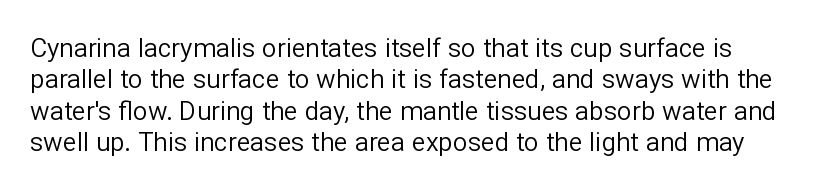
Beneath every word, the page is bare. Tracking here is standard; glyphs follow each other at the usual distance. These glyphs show unthickened strokes, regular width or finer. Notice how the stems are strictly vertical — no italics here.
